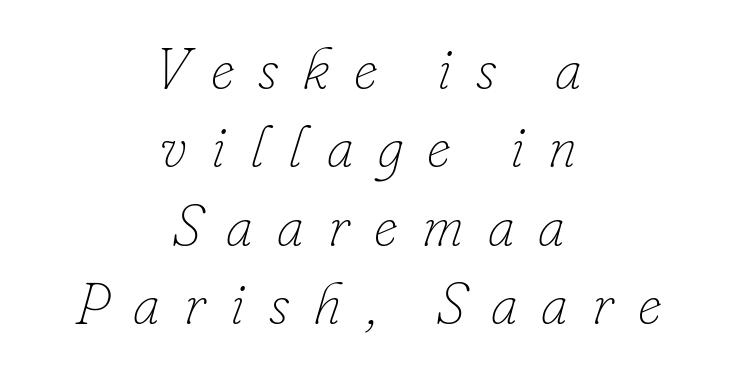
Notice how descenders clear the ascenders below comfortably — that's standard leading. Each line is balanced around a shared central axis. Observe the lean: these are italic letterforms. The cut favours lightness, reaching ordinary text weight at its darkest.
